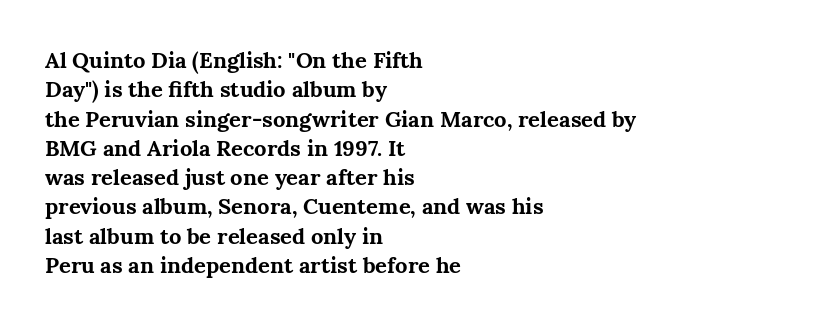
Q: Is the text bold? A: Yes.
Q: Is the text italic (slanted)? A: No, it is upright.
Q: Is the text underlined? A: No.
Q: How is the paragraph aligned? A: Left-aligned.
Q: Is the spacing between letters normal or unusually wide? A: Normal.
Q: Is the spacing between lines tight, normal or loose? A: Normal.
